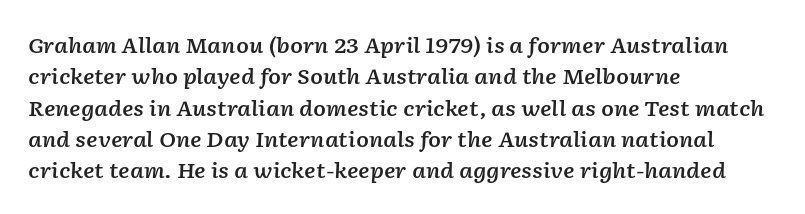
{"italic": "yes", "lean": "right", "slant_degrees": 2, "bold": "semi", "underline": "no", "align": "left", "line_spacing": "normal", "line_spacing_ratio": 1.49, "letter_spacing": "normal", "letter_spacing_em": 0.0, "glyph_px": 21}
